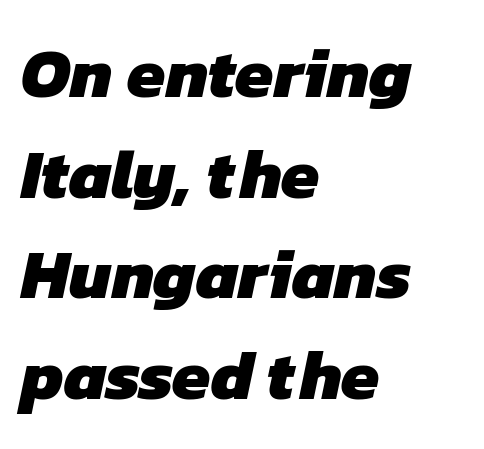
{"serif": "no", "bold": "yes", "weight": "heavy", "width": "normal", "stroke_contrast": "low", "x_height": "medium", "monospaced": "no", "underline": "no", "align": "left", "line_spacing": "normal", "line_spacing_ratio": 1.46, "letter_spacing": "normal", "letter_spacing_em": 0.0, "glyph_px": 69}
